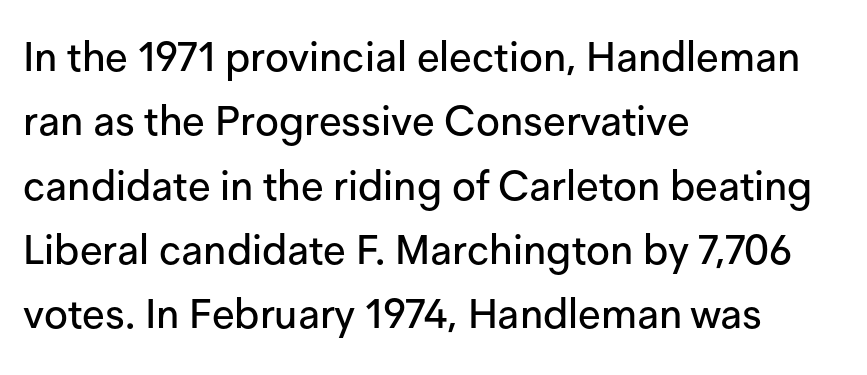
Q: Is the text italic (slanted)? A: No, it is upright.
Q: Is the typeface a serif or a sans-serif typeface? A: Sans-serif.
Q: Is the text underlined? A: No.
Q: How is the paragraph aligned? A: Left-aligned.
Q: Is the spacing between letters normal or unusually wide? A: Normal.
Q: Is the spacing between lines tight, normal or loose? A: Normal.
Q: Width (condensed, normal, or wide)? A: Normal.
Q: Stroke contrast? A: Low.
Q: x-height? A: Medium.
Q: Monospaced? A: No.
